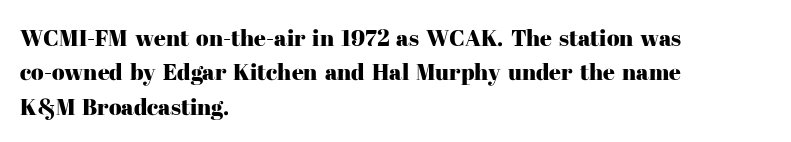
The specimen omits any rule beneath the text block's lines. The line-height multiplier appears to be the usual default. Posture: upright roman. The letters sit at their default tracking, neither squeezed nor spread.
